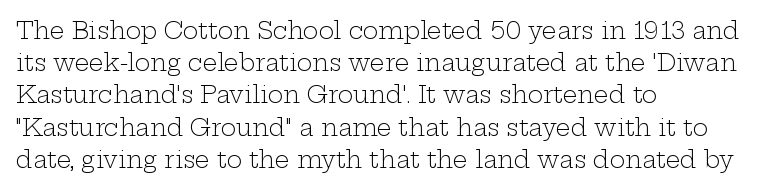
{"italic": "no", "bold": "no", "underline": "no", "align": "left", "line_spacing": "normal", "line_spacing_ratio": 1.4, "letter_spacing": "normal", "letter_spacing_em": 0.0, "glyph_px": 23}
